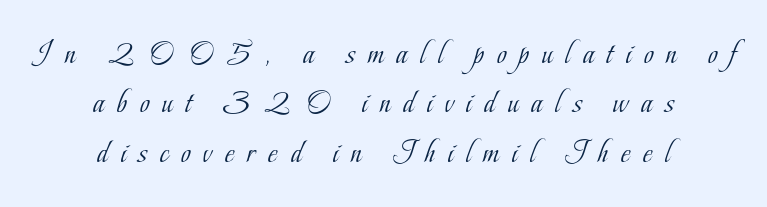
The image shows 33 px light, condensed serif type; set centered, normal line spacing (1.5x), unusually wide letter spacing (+0.39 em), not underlined; low stroke contrast and a small x-height.
